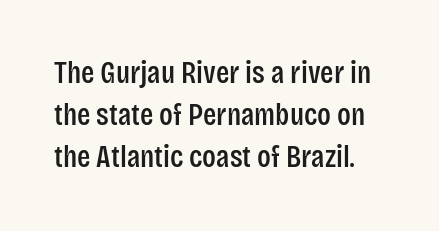
One glance says typical: line gaps are just what's usual. Here the designer chose a conventional face with non-uniform glyph widths. No word sits above an underline. It's the straight-up-and-down kind of type. Classification — sans serif.
